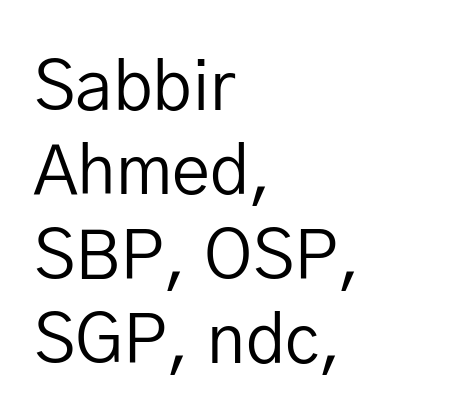
Q: Is the text bold? A: No.
Q: Is the text italic (slanted)? A: No, it is upright.
Q: Is the typeface a serif or a sans-serif typeface? A: Sans-serif.
Q: Is the text underlined? A: No.
Q: How is the paragraph aligned? A: Left-aligned.
Q: Is the spacing between letters normal or unusually wide? A: Normal.
Q: Width (condensed, normal, or wide)? A: Normal.
Q: Stroke contrast? A: Low.
Q: x-height? A: Medium.
Q: Monospaced? A: No.
